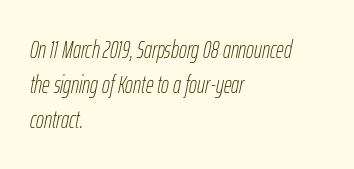
Q: Is the text bold? A: No.
Q: Is the text italic (slanted)? A: Yes, it leans right by about 12 degrees.
Q: Is the text underlined? A: No.
Q: How is the paragraph aligned? A: Left-aligned.
Q: Is the spacing between letters normal or unusually wide? A: Normal.
Q: Is the spacing between lines tight, normal or loose? A: Normal.
